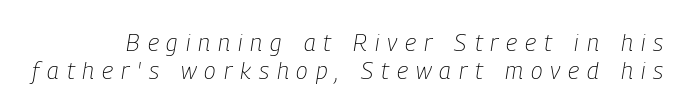
Students, note that the glyphs here are deliberately spaced far apart. The specimen omits any rule beneath the text block's lines. These glyphs show unthickened strokes, regular width or finer. The typography opts for an oblique posture over an upright one.
